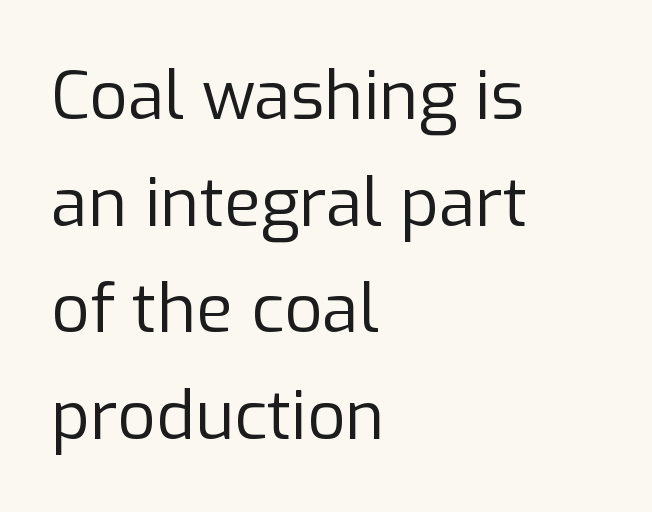
A typesetter would call this leading conventional body-copy spacing. The words here are not underlined. This sample has the flowing, uneven cadence of proportional lettering. A typesetter would call this zero additional tracking.
